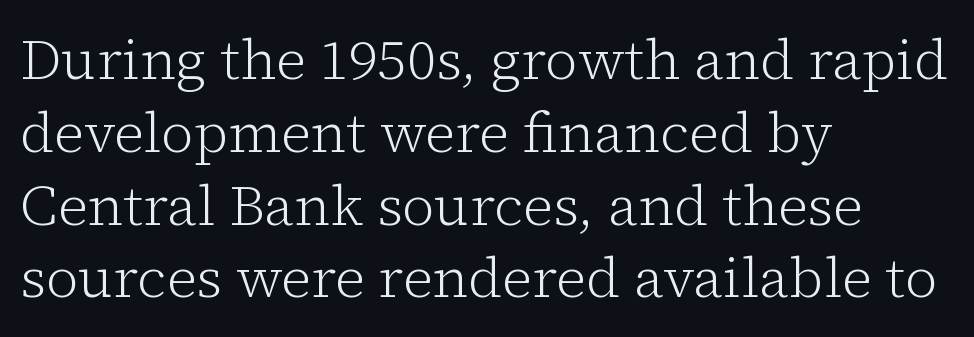
{"serif": "yes", "italic": "no", "bold": "no", "weight": "light", "width": "normal", "stroke_contrast": "low", "x_height": "medium", "monospaced": "no", "underline": "no", "align": "left", "line_spacing": "normal", "line_spacing_ratio": 1.3, "letter_spacing": "normal", "letter_spacing_em": 0.0, "glyph_px": 56}
